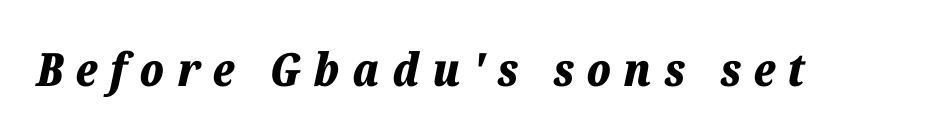
{"italic": "yes", "lean": "right", "slant_degrees": 12, "bold": "yes", "weight": "bold", "width": "normal", "stroke_contrast": "low", "x_height": "medium", "monospaced": "no", "underline": "no", "letter_spacing": "wide", "letter_spacing_em": 0.27, "glyph_px": 46}
